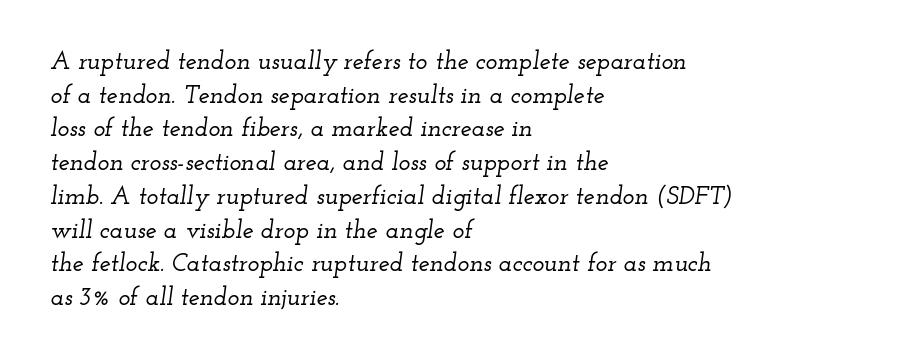
{"italic": "yes", "lean": "right", "slant_degrees": 12, "underline": "no", "align": "left", "line_spacing": "normal", "line_spacing_ratio": 1.35, "letter_spacing": "normal", "letter_spacing_em": 0.0, "glyph_px": 25}
